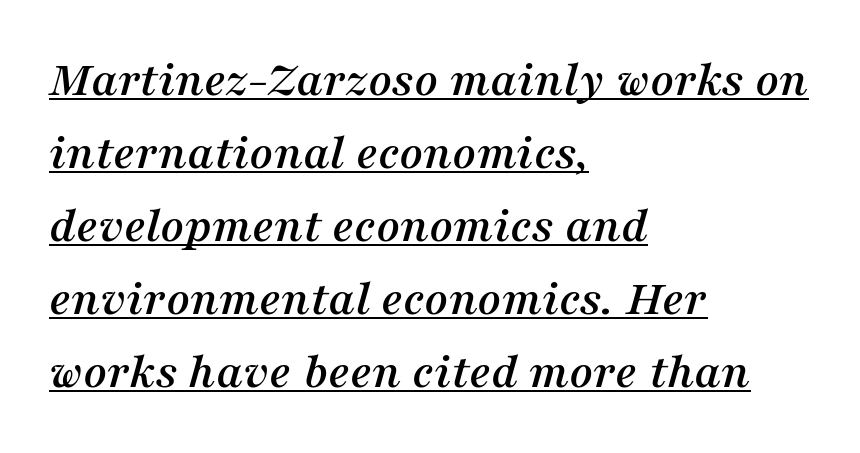
{"serif": "yes", "italic": "yes", "lean": "right", "slant_degrees": 16, "width": "normal", "stroke_contrast": "medium", "x_height": "medium", "monospaced": "no", "underline": "yes", "align": "left", "line_spacing": "normal", "line_spacing_ratio": 1.43, "letter_spacing": "normal", "letter_spacing_em": 0.0, "glyph_px": 51}
